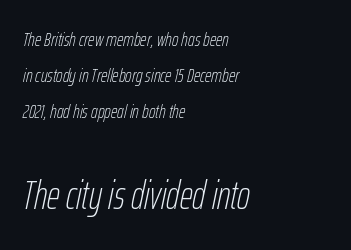
The image shows 40 px thin, condensed type, italic (leaning right); set left-aligned, line spacing 1.8x, normal letter spacing, not underlined; the second (bottom) block is 2.0x larger; low stroke contrast and a medium x-height.
